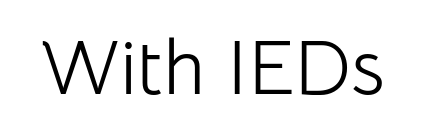
The image shows 78 px light sans-serif type, upright; set normal letter spacing, not underlined; low stroke contrast and a medium x-height.
